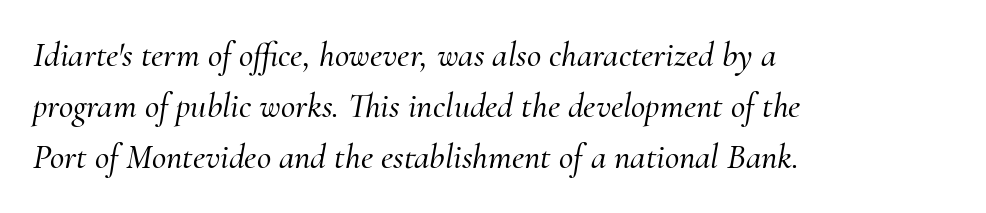
{"serif": "yes", "italic": "yes", "lean": "right", "slant_degrees": 10, "width": "normal", "stroke_contrast": "medium", "x_height": "small", "monospaced": "no", "underline": "no", "align": "left", "line_spacing": "normal", "line_spacing_ratio": 1.46, "letter_spacing": "normal", "letter_spacing_em": 0.0, "glyph_px": 35}
